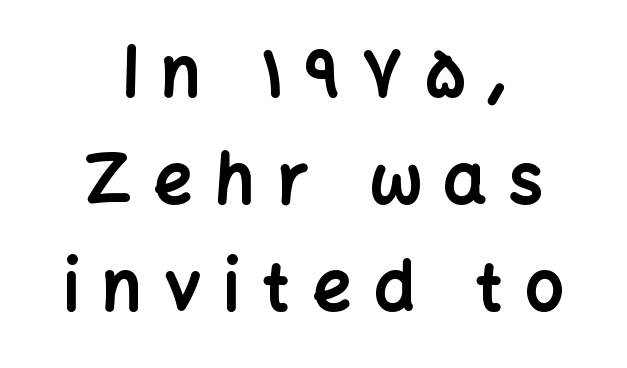
{"serif": "no", "italic": "no", "bold": "yes", "weight": "bold", "width": "normal", "stroke_contrast": "low", "x_height": "medium", "monospaced": "no", "underline": "no", "align": "center", "line_spacing": "normal", "line_spacing_ratio": 1.57, "letter_spacing": "wide", "letter_spacing_em": 0.33, "glyph_px": 68}
